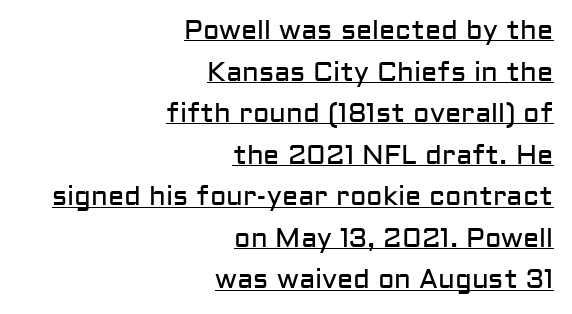
The image shows 27 px text type, upright; set right-aligned, normal line spacing (1.54x), normal letter spacing, underlined.
